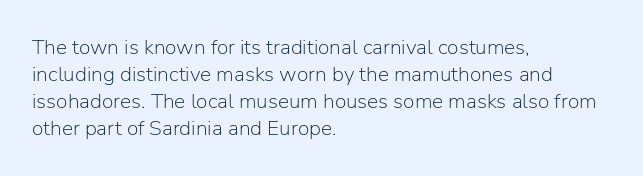
{"italic": "no", "bold": "no", "underline": "no", "align": "left", "line_spacing": "normal", "line_spacing_ratio": 1.29, "letter_spacing": "normal", "letter_spacing_em": 0.0, "glyph_px": 21}
